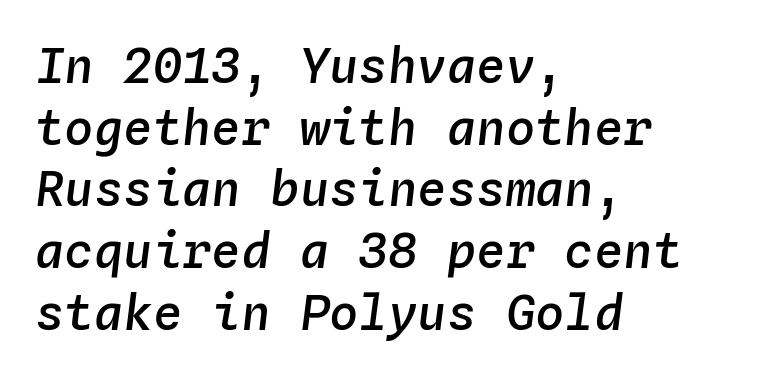
Q: Is the text bold? A: Semi-bold.
Q: Is the text italic (slanted)? A: Yes, it leans right by about 4 degrees.
Q: Is the text underlined? A: No.
Q: How is the paragraph aligned? A: Left-aligned.
Q: Is the spacing between letters normal or unusually wide? A: Normal.
Q: Is the spacing between lines tight, normal or loose? A: Normal.
Q: Width (condensed, normal, or wide)? A: Normal.
Q: Stroke contrast? A: Low.
Q: x-height? A: Medium.
Q: Monospaced? A: Yes.
